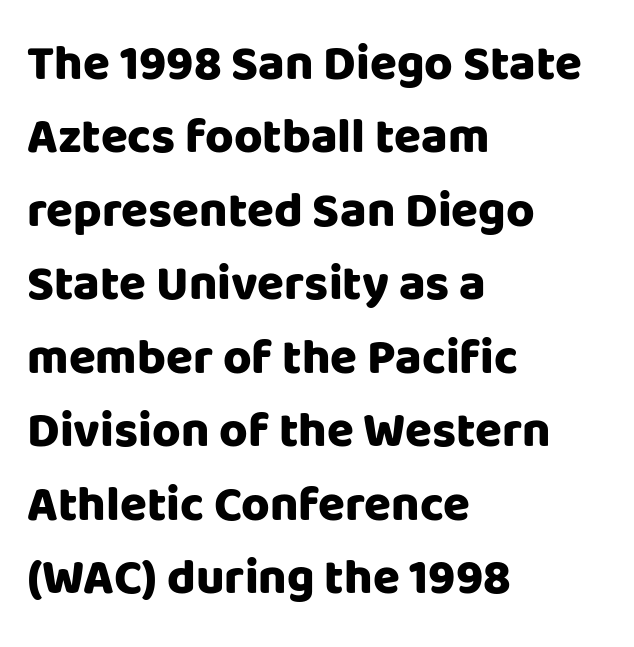
The image shows 49 px heavy sans-serif type, upright; set left-aligned, normal line spacing (1.5x), normal letter spacing, not underlined; low stroke contrast and a large x-height.
